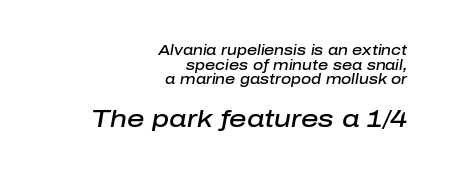
The image shows 24 px text type, italic (leaning right); set right-aligned, tight line spacing (1.05x), normal letter spacing, not underlined; the second (bottom) block is 1.71x larger.
